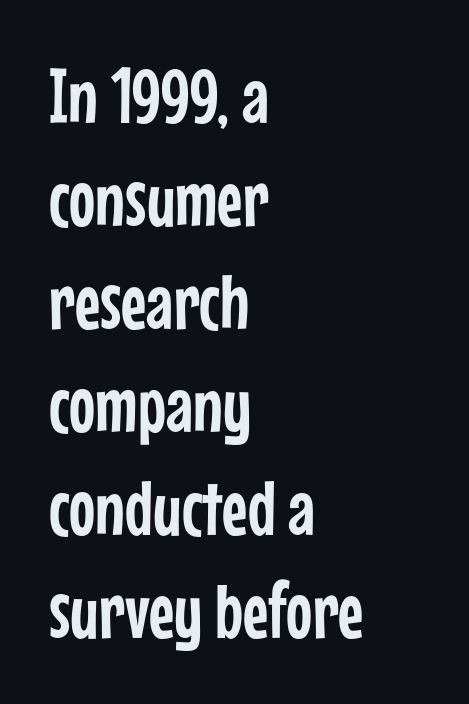
The font family rendered here belongs to the sans-serif group. In terms of leading, this rendering sits right in the middle. Look at the tracking — it's just the regular setting, nothing added. Words float on clear page, feet unadorned.
